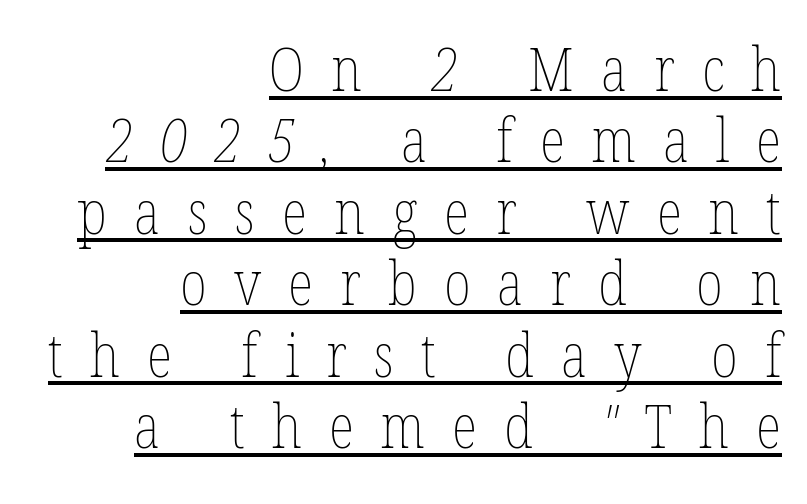
The image shows 60 px thin, condensed type; set right-aligned, line spacing 1.19x, unusually wide letter spacing (+0.45 em), underlined; low stroke contrast and a medium x-height.
